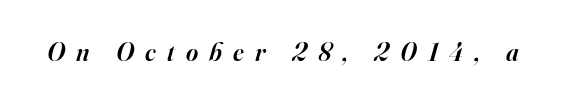
{"italic": "yes", "lean": "right", "slant_degrees": 16, "bold": "semi", "underline": "no", "letter_spacing": "wide", "letter_spacing_em": 0.43, "glyph_px": 26}
